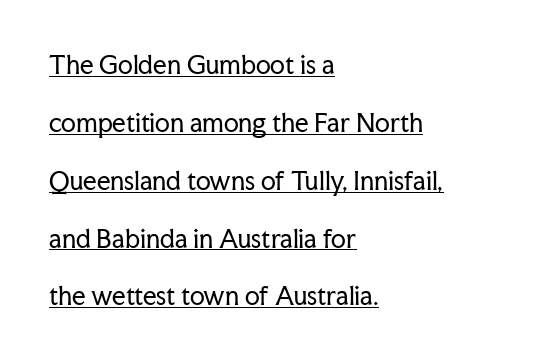
Q: Is the text bold? A: No.
Q: Is the text italic (slanted)? A: No, it is upright.
Q: Is the text underlined? A: Yes.
Q: How is the paragraph aligned? A: Left-aligned.
Q: Is the spacing between letters normal or unusually wide? A: Normal.
Q: Is the spacing between lines tight, normal or loose? A: Loose.
